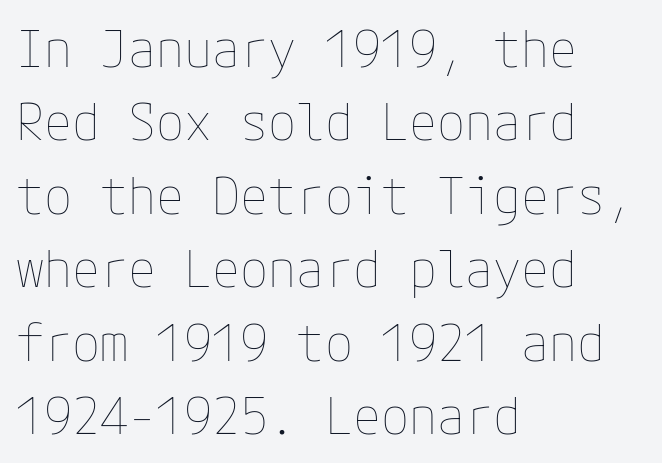
The glyphs are unaccompanied by any horizontal stroke below them. Rendered with straight, roman letterforms. Compared with typical body copy, the letter spacing here is the same. The letterforms sit at book weight or below.
